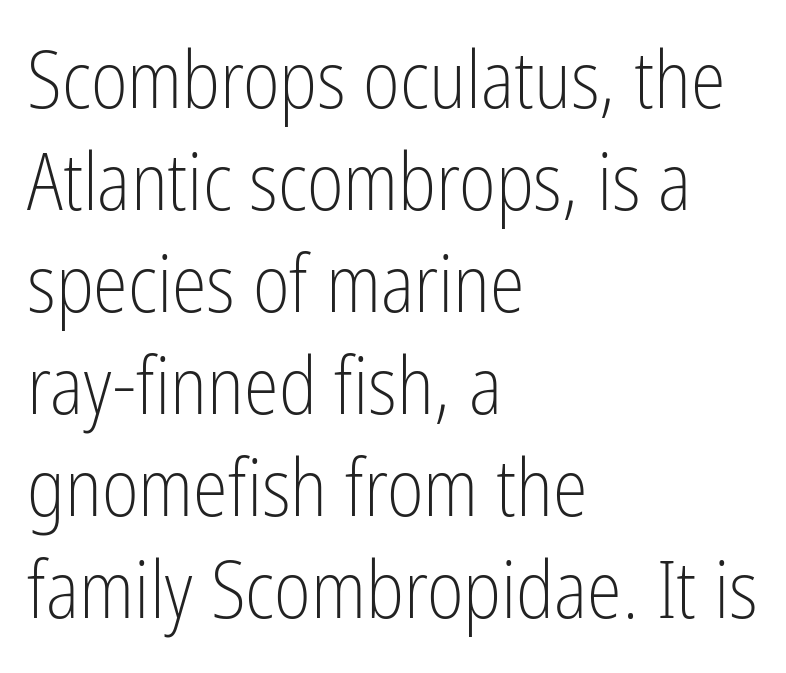
The text was rendered using a sans face with plain stroke endings. The specimen omits any rule beneath the text block's lines. How would I describe the line gaps? Plain and ordinary. The lines are quadded left. The rendering uses natural spacing where letterforms have individual widths. In terms of posture, this sample is upright.
